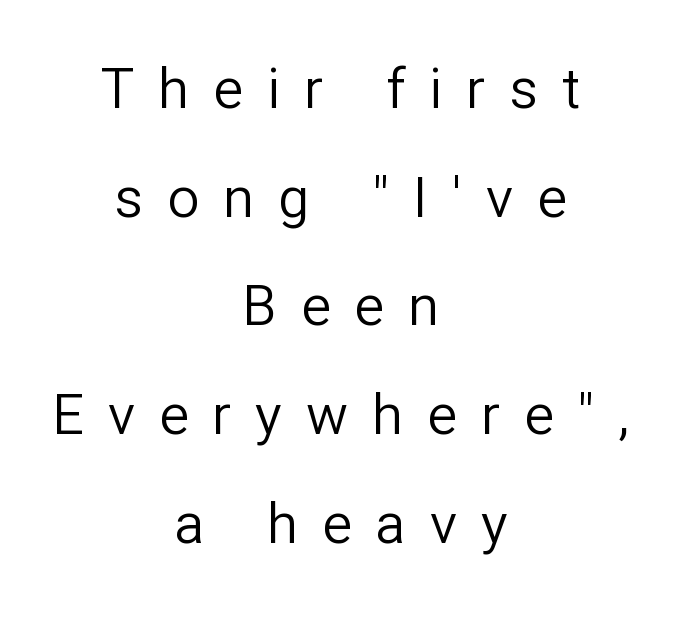
The image shows 56 px regular-weight sans-serif type, upright; set centered, loose line spacing (1.94x), unusually wide letter spacing (+0.43 em), not underlined; low stroke contrast and a medium x-height.
